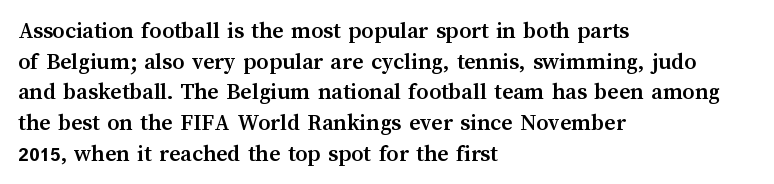
The image shows 24 px bold type, upright; set left-aligned, normal line spacing (1.28x), normal letter spacing, not underlined.
